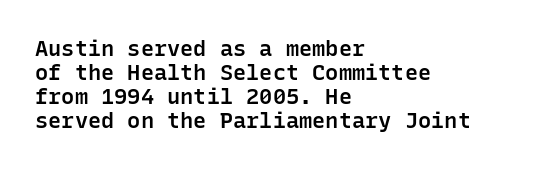
Bold? Not quite — semibold, heavier than regular but stopping short. Italic: no, the glyphs are upright roman. Nothing unusual about the tracking: characters are spaced as the font intends. A clean baseline with only descenders dipping below it.
